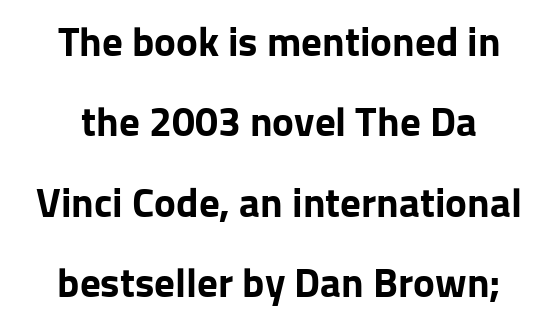
{"serif": "no", "italic": "no", "bold": "yes", "weight": "bold", "width": "normal", "stroke_contrast": "low", "x_height": "medium", "monospaced": "no", "underline": "no", "line_spacing": "loose", "line_spacing_ratio": 1.96, "letter_spacing": "normal", "letter_spacing_em": 0.0, "glyph_px": 41}
